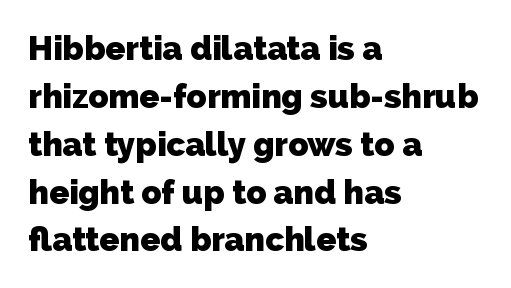
The face used here has the dense, thick strokes of a bold. This block has exactly the height ordinary leading produces. You could not count columns in this text — the font is proportionally spaced. Line starts are locked; line ends wander. Font category for this specimen: sans-serif. Glyph-to-glyph distance matches everyday printed text.
